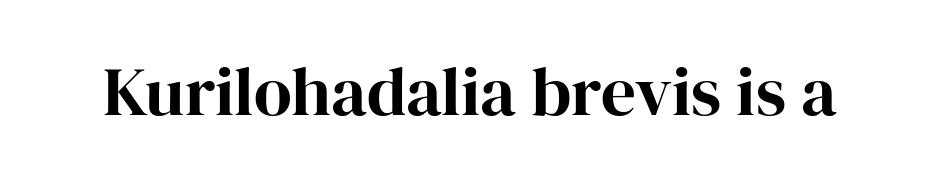
The image shows 69 px serif type, upright; set normal letter spacing, not underlined; high stroke contrast and a medium x-height.
